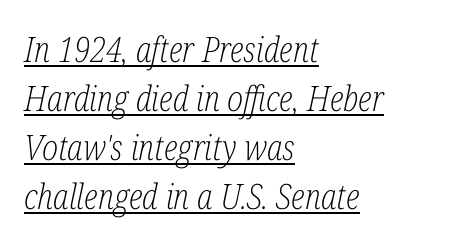
{"serif": "yes", "italic": "yes", "lean": "right", "slant_degrees": 12, "bold": "no", "weight": "light", "width": "condensed", "stroke_contrast": "low", "x_height": "medium", "monospaced": "no", "underline": "yes", "align": "left", "line_spacing": "normal", "line_spacing_ratio": 1.4, "letter_spacing": "normal", "letter_spacing_em": 0.0, "glyph_px": 35}
